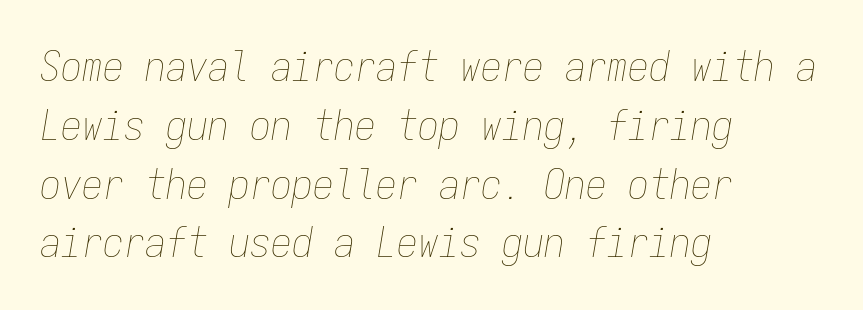
The image shows 42 px thin, condensed type, italic (leaning right), monospaced; set left-aligned, normal line spacing (1.4x), normal letter spacing, not underlined; low stroke contrast and a medium x-height.
